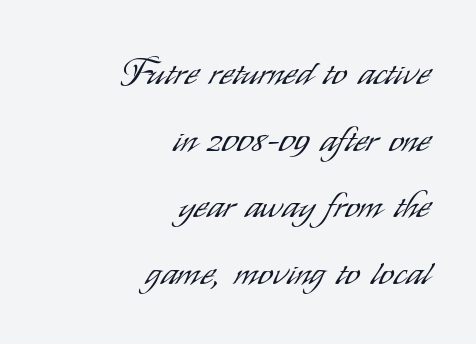
Q: Is the text bold? A: No.
Q: Is the text italic (slanted)? A: Yes.
Q: Is the typeface a serif or a sans-serif typeface? A: Sans-serif.
Q: Is the text underlined? A: No.
Q: How is the paragraph aligned? A: Right-aligned.
Q: Is the spacing between letters normal or unusually wide? A: Normal.
Q: Width (condensed, normal, or wide)? A: Condensed.
Q: Stroke contrast? A: Low.
Q: x-height? A: Small.
Q: Monospaced? A: No.
